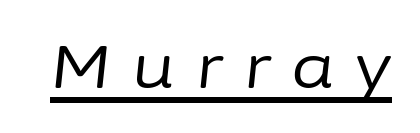
The image shows 61 px regular-weight type, italic (leaning right); set unusually wide letter spacing (+0.35 em), underlined; low stroke contrast and a medium x-height.
